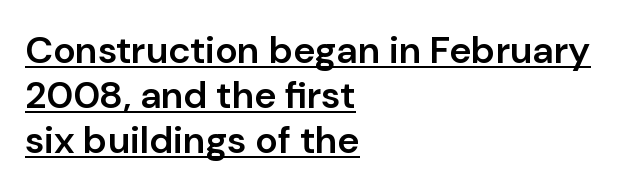
The image shows 38 px semibold sans-serif type, upright; set left-aligned, line spacing 1.19x, normal letter spacing, underlined; low stroke contrast and a medium x-height.
